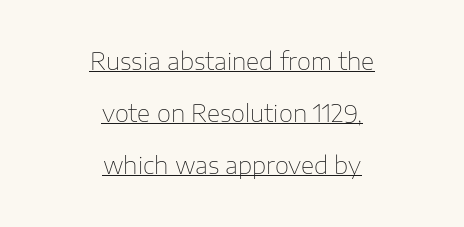
Q: Is the text bold? A: No.
Q: Is the text italic (slanted)? A: No, it is upright.
Q: Is the text underlined? A: Yes.
Q: How is the paragraph aligned? A: Centered.
Q: Is the spacing between letters normal or unusually wide? A: Normal.
Q: Is the spacing between lines tight, normal or loose? A: Loose.
